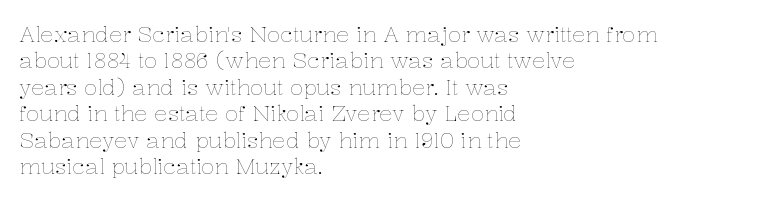
The image shows 22 px text type, upright; set left-aligned, line spacing 1.2x, normal letter spacing, not underlined.
